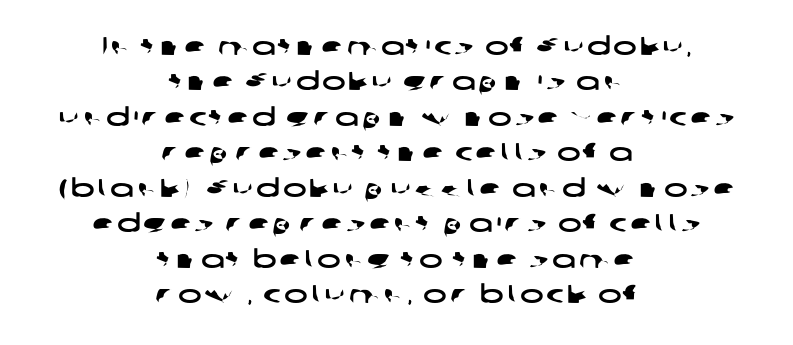
Compared with a flush-left layout, this one balances lines on the center instead. Successive baselines arrive at the customary interval. Clear beneath every line of the passage.
